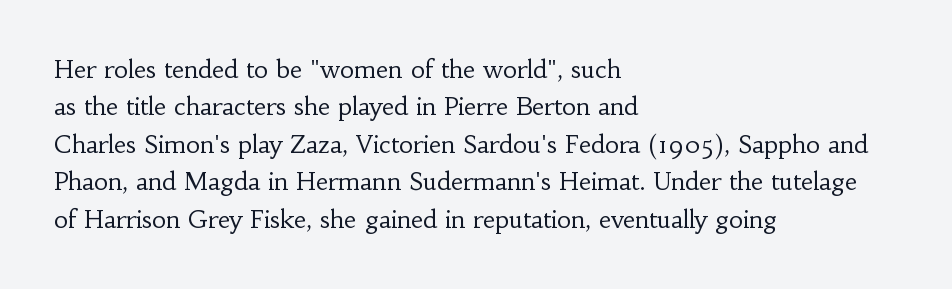
Evenly set lines give the paragraph a standard silhouette. Here the glyphs are tracked normally, forming tight word shapes. Rule under the text: the space is simply empty. Italic? Not at all — the glyphs are vertical. These glyphs show unthickened strokes, regular width or finer.
